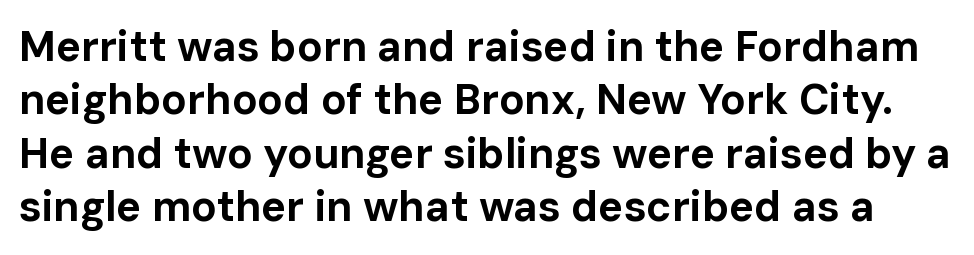
How heavy is the stroke? Heavy — this is a bold. The rows are spaced the way most documents space them. The passage shown is typed in a proportional face where columns would drift. The letterforms sit shoulder to shoulder at normal distance. Look at the bottom of the vertical strokes: they stop flat, with no serifs.
